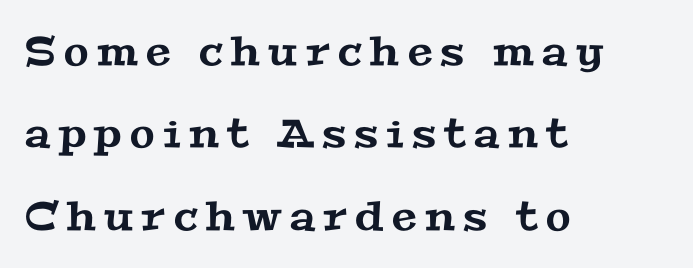
{"serif": "yes", "width": "wide", "stroke_contrast": "medium", "x_height": "medium", "monospaced": "no", "underline": "no", "align": "left", "line_spacing": "loose", "line_spacing_ratio": 2.06, "letter_spacing": "wide", "letter_spacing_em": 0.21, "glyph_px": 40}
